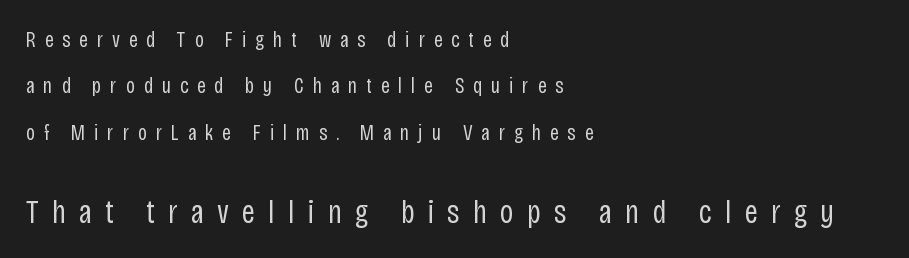
Q: Is the text bold? A: No.
Q: Is the text italic (slanted)? A: No, it is upright.
Q: Is the typeface a serif or a sans-serif typeface? A: Sans-serif.
Q: Is the text underlined? A: No.
Q: How is the paragraph aligned? A: Left-aligned.
Q: Is the spacing between letters normal or unusually wide? A: Unusually wide.
Q: Is the spacing between lines tight, normal or loose? A: Loose.
Q: Which block of text is set in a larger size, the first (top) or the second (bottom)? A: The second (bottom) one.
Q: Width (condensed, normal, or wide)? A: Condensed.
Q: Stroke contrast? A: Low.
Q: x-height? A: Large.
Q: Monospaced? A: No.
